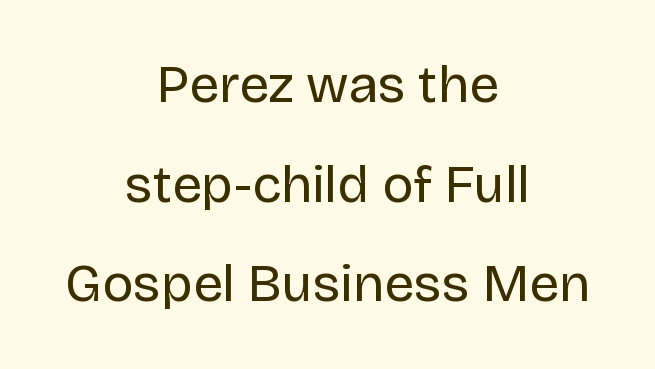
Counters stay open thanks to moderate or lighter strokes. Observe the ordinary spacing: letters are neighbours, not strangers. Unlike italic type, these characters show no tilt at all. Do the characters align in a grid? No, the font is proportional. Which margin do the lines hug? Neither — every line sits in the middle. Examine the stroke ends and you'll find no serifs.
